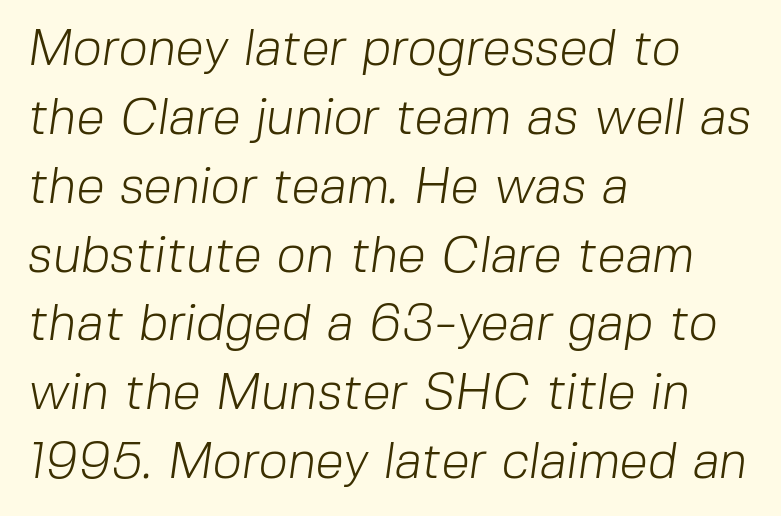
The letters advance in unequal steps, a hallmark of proportional type. This sample uses plain, unmodified letter spacing. Weight: regular or lighter. The compositor pushed each line to the left boundary. Quick note: underline off.
